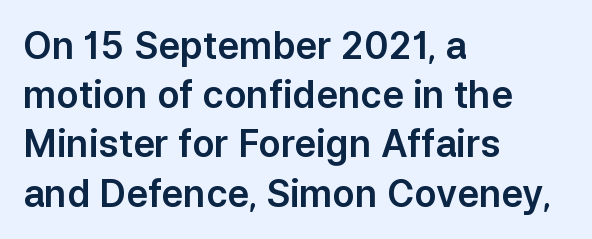
The image shows 37 px sans-serif type, upright; set left-aligned, normal line spacing (1.33x), normal letter spacing, not underlined; low stroke contrast and a medium x-height.
